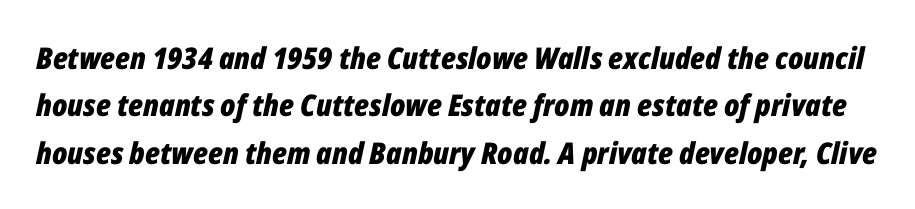
Note the varied advance widths — an 'i' is clearly narrower than an 'm'. Interline gaps are of average width in this sample. A bare baseline throughout the passage. The rendering applies a slant to the glyphs.
